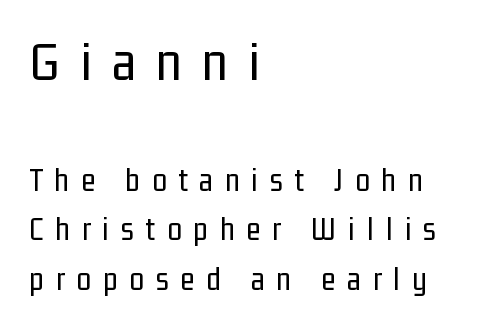
{"serif": "no", "italic": "no", "bold": "no", "weight": "regular", "width": "condensed", "stroke_contrast": "low", "x_height": "medium", "monospaced": "no", "underline": "no", "align": "left", "line_spacing": "normal", "line_spacing_ratio": 1.51, "letter_spacing": "wide", "letter_spacing_em": 0.36, "larger_block": "first", "size_ratio": 1.73, "glyph_px": 57}
